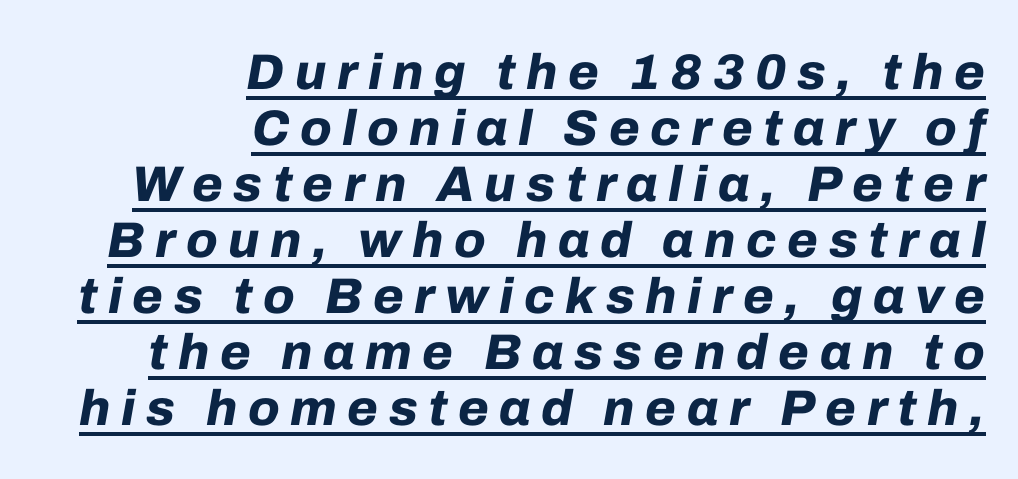
The image shows 50 px bold type, italic (leaning right); set right-aligned, tight line spacing (1.12x), unusually wide letter spacing (+0.21 em), underlined; low stroke contrast and a medium x-height.
